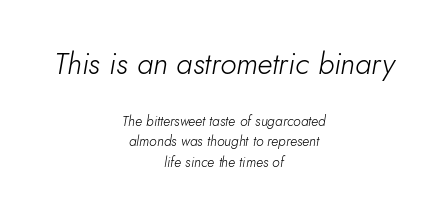
Italic: yes, the glyphs are oblique. Is this a fixed-width face? No — the glyphs have proportional, varying widths. A student would call this center alignment; a typographer would say set centered. Students, note that the glyphs here touch the page at normal intervals. The rendering uses a moderate line-height, typical for paragraphs.
